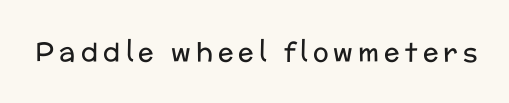
A typesetter would call this heavily tracked-out type. The lettering stays uniformly vertical, giving the passage a roman look. Each stroke keeps to a modest, everyday thickness or less. This rendering features lettering with no underline.
